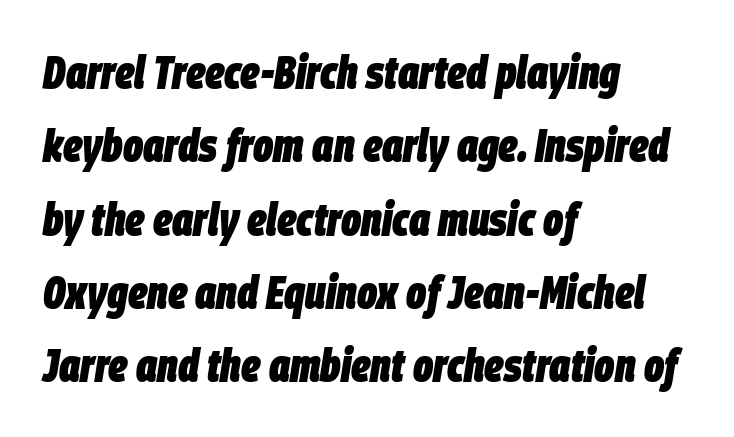
Q: Is the text bold? A: Yes.
Q: Is the text italic (slanted)? A: Yes, it leans right by about 9 degrees.
Q: Is the text underlined? A: No.
Q: How is the paragraph aligned? A: Left-aligned.
Q: Is the spacing between letters normal or unusually wide? A: Normal.
Q: Is the spacing between lines tight, normal or loose? A: Normal.
Q: Width (condensed, normal, or wide)? A: Condensed.
Q: Stroke contrast? A: Low.
Q: x-height? A: Large.
Q: Monospaced? A: No.
